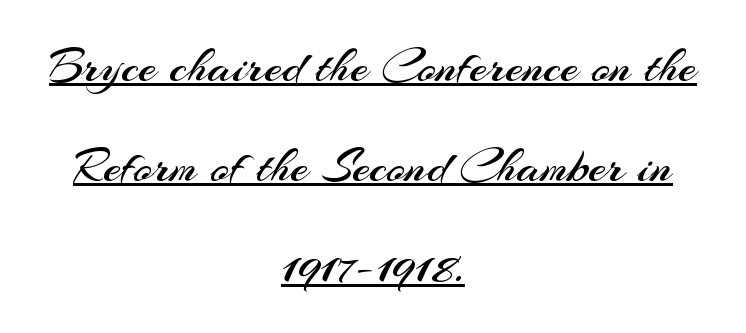
How would I describe the line gaps? Wide and relaxed. Teacher's note: observe the equal gaps on both sides — that is centered alignment. Varying glyph widths throughout — classic text-font behaviour. Descenders here cross a horizontal rule under the line. Is the type heavy? It reads as light-to-regular instead.
